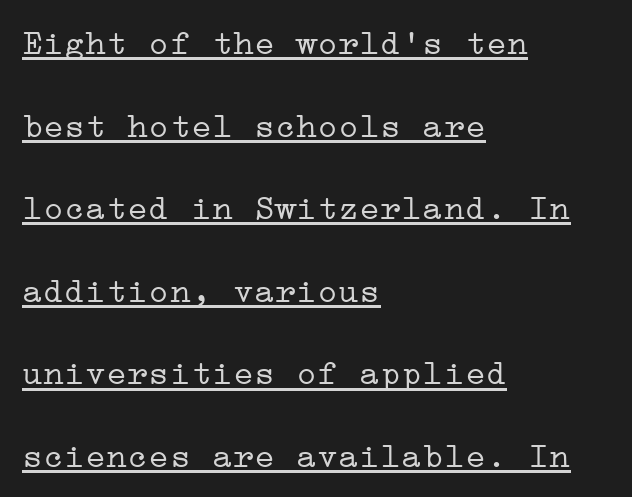
The image shows 35 px light, wide serif type, upright; set left-aligned, loose line spacing (2.36x), normal letter spacing, underlined; low stroke contrast and a medium x-height.
